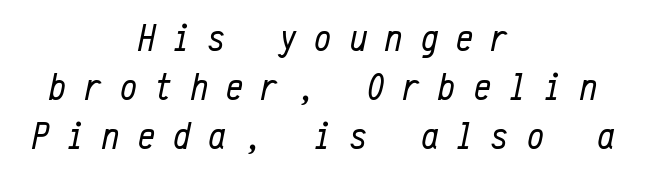
Q: Is the text bold? A: No.
Q: Is the text italic (slanted)? A: Yes, it leans right by about 12 degrees.
Q: Is the text underlined? A: No.
Q: How is the paragraph aligned? A: Centered.
Q: Is the spacing between letters normal or unusually wide? A: Unusually wide.
Q: Is the spacing between lines tight, normal or loose? A: Normal.
Q: Width (condensed, normal, or wide)? A: Condensed.
Q: Stroke contrast? A: Low.
Q: x-height? A: Medium.
Q: Monospaced? A: Yes.
